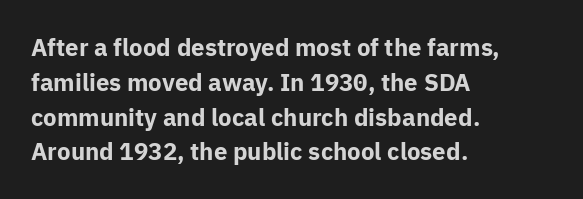
Q: Is the text bold? A: Yes.
Q: Is the text italic (slanted)? A: No, it is upright.
Q: Is the text underlined? A: No.
Q: How is the paragraph aligned? A: Left-aligned.
Q: Is the spacing between letters normal or unusually wide? A: Normal.
Q: Is the spacing between lines tight, normal or loose? A: Normal.
